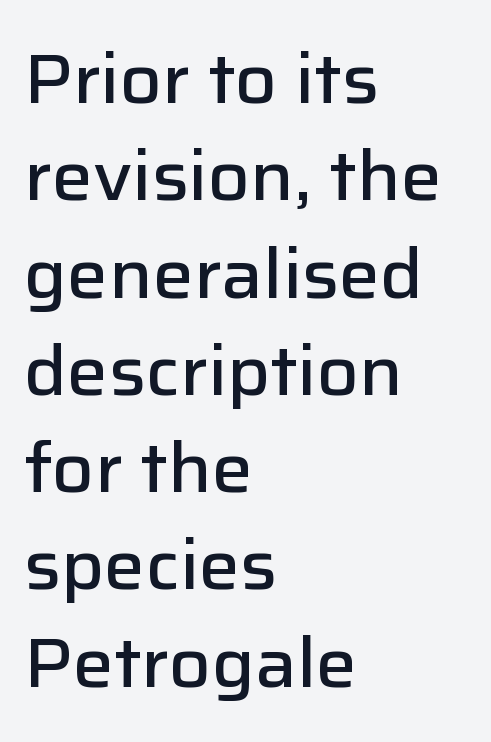
Q: Is the text bold? A: Semi-bold.
Q: Is the text italic (slanted)? A: No, it is upright.
Q: Is the typeface a serif or a sans-serif typeface? A: Sans-serif.
Q: Is the text underlined? A: No.
Q: How is the paragraph aligned? A: Left-aligned.
Q: Is the spacing between letters normal or unusually wide? A: Normal.
Q: Is the spacing between lines tight, normal or loose? A: Normal.
Q: Width (condensed, normal, or wide)? A: Normal.
Q: Stroke contrast? A: Low.
Q: x-height? A: Medium.
Q: Monospaced? A: No.
